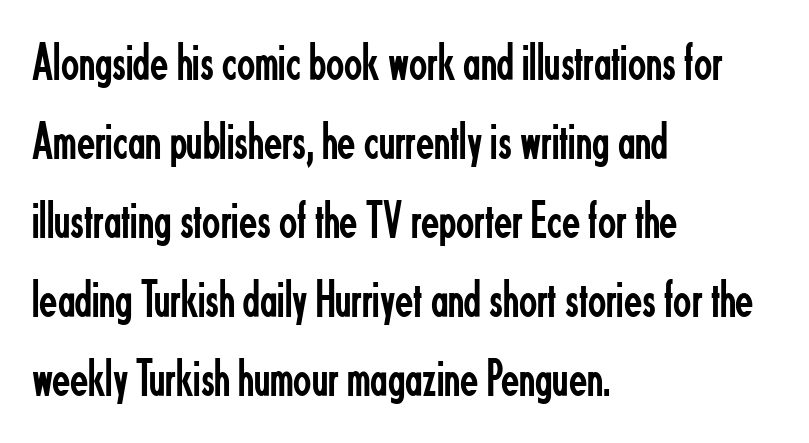
The image shows 53 px regular-weight, condensed sans-serif type, upright; set left-aligned, normal line spacing (1.49x), normal letter spacing, not underlined; low stroke contrast and a small x-height.
